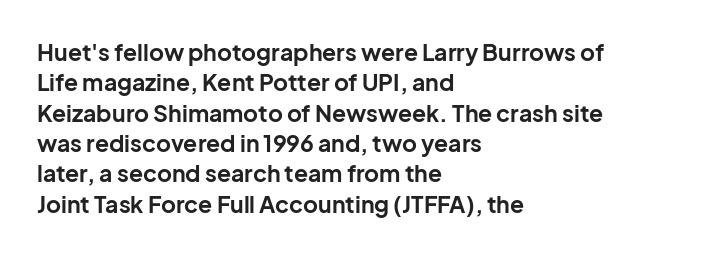
Q: Is the text bold? A: Yes.
Q: Is the text italic (slanted)? A: No, it is upright.
Q: Is the text underlined? A: No.
Q: How is the paragraph aligned? A: Left-aligned.
Q: Is the spacing between letters normal or unusually wide? A: Normal.
Q: Is the spacing between lines tight, normal or loose? A: Normal.
